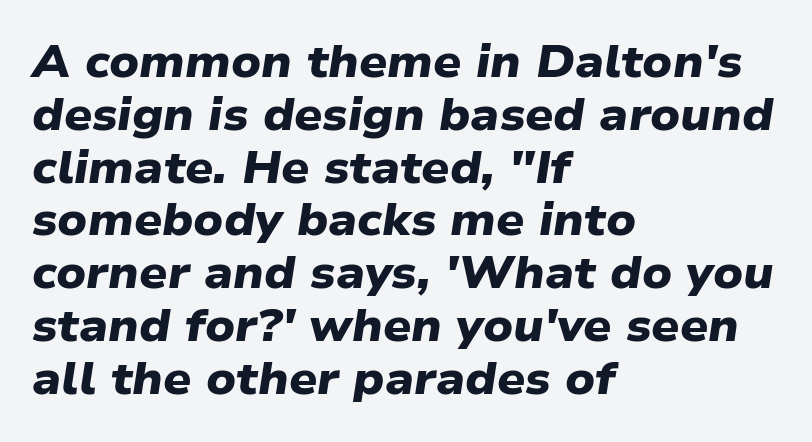
Q: Is the text bold? A: Yes.
Q: Is the typeface a serif or a sans-serif typeface? A: Sans-serif.
Q: Is the text underlined? A: No.
Q: How is the paragraph aligned? A: Left-aligned.
Q: Is the spacing between letters normal or unusually wide? A: Normal.
Q: Width (condensed, normal, or wide)? A: Wide.
Q: Stroke contrast? A: Low.
Q: x-height? A: Medium.
Q: Monospaced? A: No.
